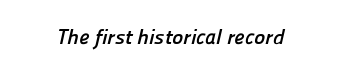
Q: Is the text bold? A: Yes.
Q: Is the text underlined? A: No.
Q: Is the spacing between letters normal or unusually wide? A: Normal.
